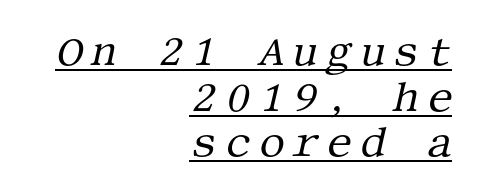
{"serif": "yes", "italic": "yes", "lean": "right", "slant_degrees": 13, "bold": "no", "weight": "regular", "width": "normal", "stroke_contrast": "medium", "x_height": "large", "underline": "yes", "align": "right", "line_spacing": "tight", "line_spacing_ratio": 1.11, "glyph_px": 41}
